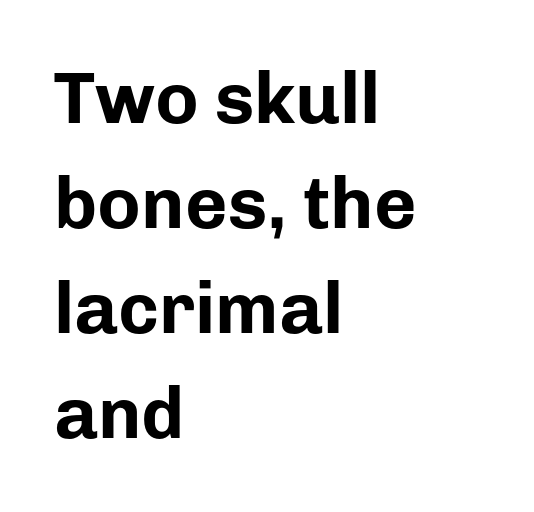
Students, observe: this is what conventionally led text looks like. In CSS terms this would be text-align: left. Stroke terminals: plain, sans-serif. The horizontal fit of the characters is conventional and even. The rendering uses natural spacing where letterforms have individual widths. The typography opts for an upright posture over an oblique one.
